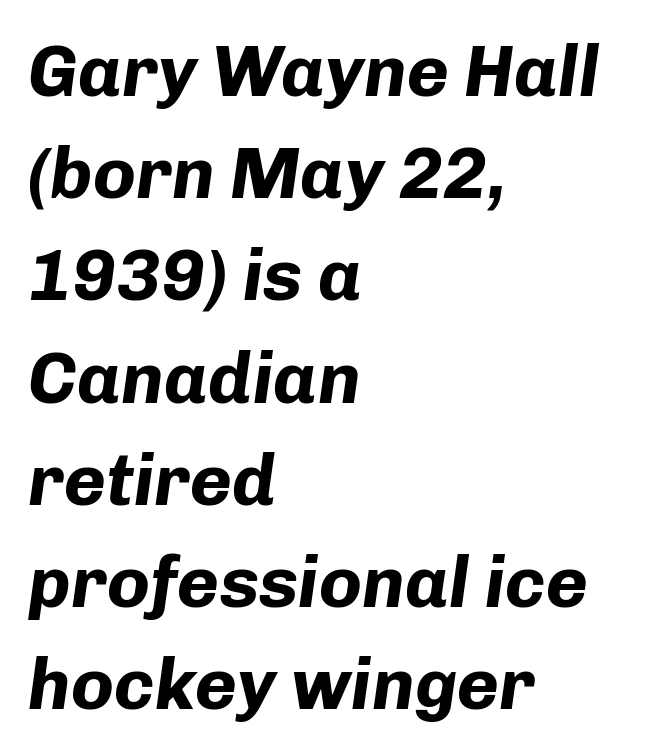
{"italic": "yes", "lean": "right", "slant_degrees": 8, "bold": "yes", "weight": "bold", "width": "normal", "stroke_contrast": "low", "x_height": "medium", "monospaced": "no", "underline": "no", "align": "left", "line_spacing": "normal", "line_spacing_ratio": 1.42, "letter_spacing": "normal", "letter_spacing_em": 0.0, "glyph_px": 72}
